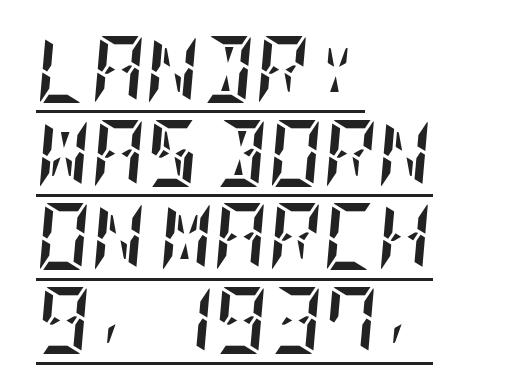
This block has exactly the height ordinary leading produces. Each word holds together tightly as a unit, with standard inter-letter gaps. Students, this is bold: see how much ink each stroke carries. The rendering uses the underline text-decoration. These lines stack with their left ends in a neat column. You can tell it's italic because the verticals aren't actually vertical.
